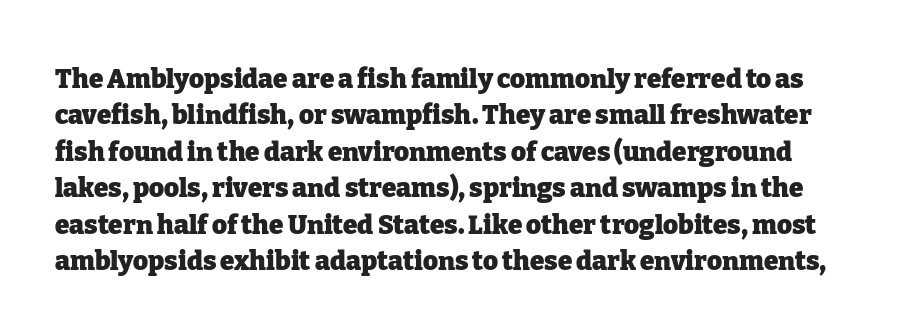
{"italic": "no", "bold": "yes", "underline": "no", "line_spacing": "normal", "line_spacing_ratio": 1.4, "letter_spacing": "normal", "letter_spacing_em": 0.0, "glyph_px": 26}
